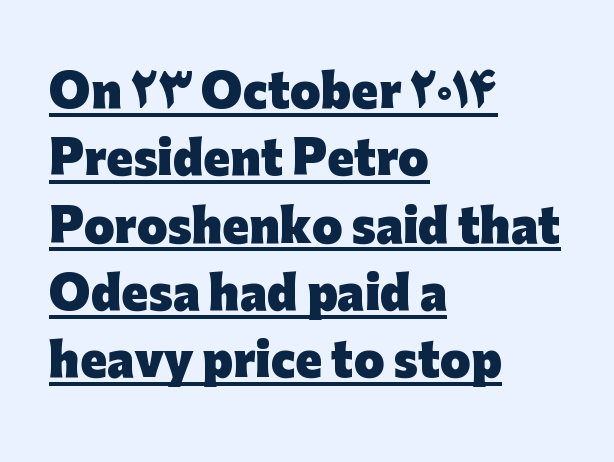
The image shows 44 px heavy sans-serif type, upright; set left-aligned, normal line spacing (1.53x), normal letter spacing, underlined; low stroke contrast and a medium x-height.
